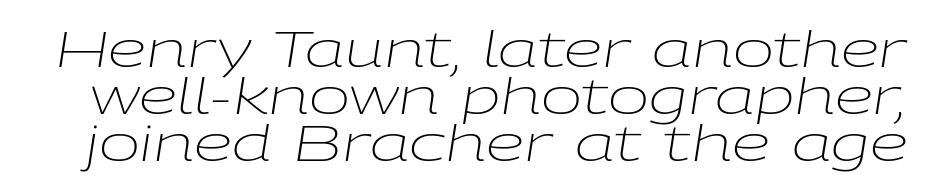
{"italic": "yes", "lean": "right", "slant_degrees": 9, "bold": "no", "weight": "light", "width": "wide", "stroke_contrast": "low", "x_height": "medium", "monospaced": "no", "underline": "no", "line_spacing": "tight", "line_spacing_ratio": 0.96, "letter_spacing": "normal", "letter_spacing_em": 0.0, "glyph_px": 49}
